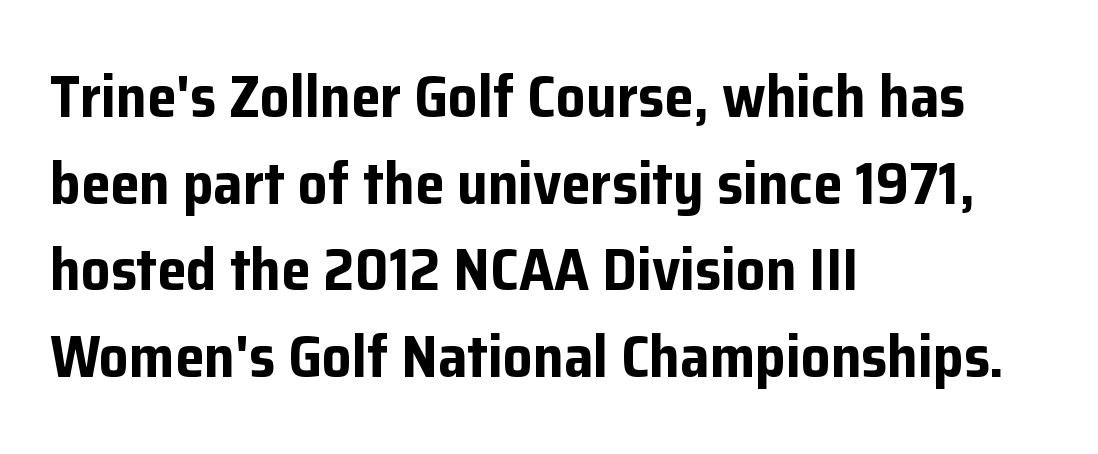
Q: Is the text bold? A: Yes.
Q: Is the text italic (slanted)? A: No, it is upright.
Q: Is the typeface a serif or a sans-serif typeface? A: Sans-serif.
Q: Is the text underlined? A: No.
Q: How is the paragraph aligned? A: Left-aligned.
Q: Is the spacing between letters normal or unusually wide? A: Normal.
Q: Is the spacing between lines tight, normal or loose? A: Normal.
Q: Width (condensed, normal, or wide)? A: Normal.
Q: Stroke contrast? A: Low.
Q: x-height? A: Medium.
Q: Monospaced? A: No.
